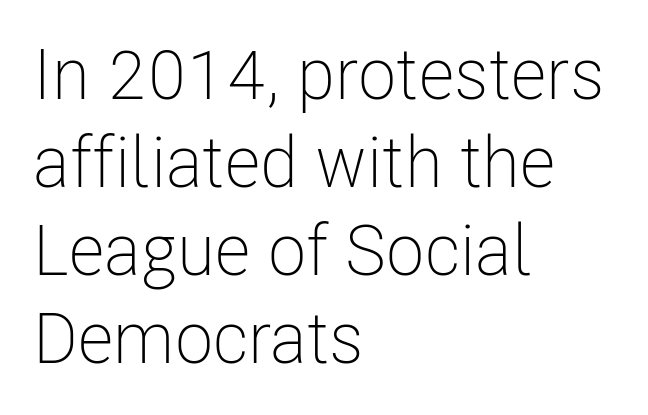
The image shows 71 px light, condensed sans-serif type, upright; set left-aligned, line spacing 1.24x, normal letter spacing, not underlined; low stroke contrast and a medium x-height.
